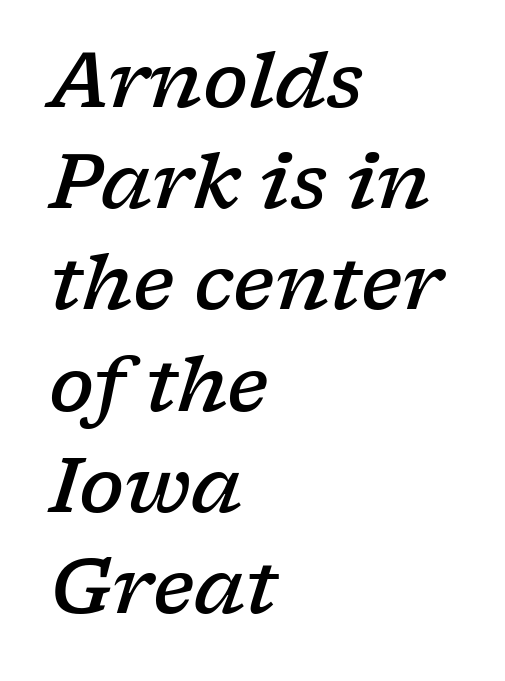
Look at the tracking — it's just the regular setting, nothing added. Casual observation: everything's shoved over to the left. Semibold letterforms, between regular and bold. Examine the stroke ends and you'll spot serifs.
